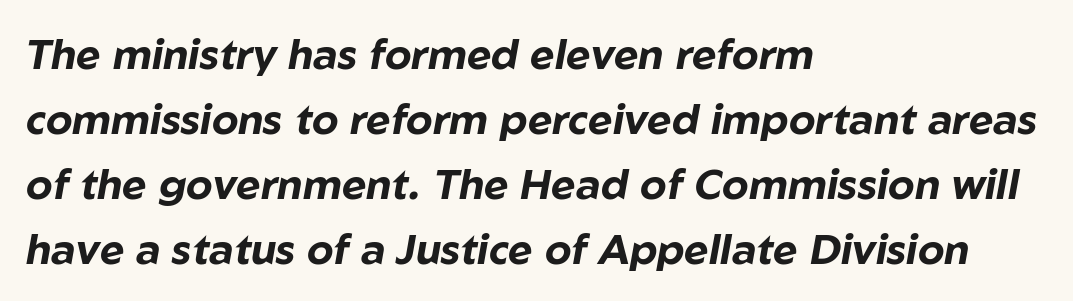
Q: Is the text bold? A: Yes.
Q: Is the text italic (slanted)? A: Yes, it leans right by about 10 degrees.
Q: Is the text underlined? A: No.
Q: How is the paragraph aligned? A: Left-aligned.
Q: Is the spacing between letters normal or unusually wide? A: Normal.
Q: Is the spacing between lines tight, normal or loose? A: Normal.
Q: Width (condensed, normal, or wide)? A: Normal.
Q: Stroke contrast? A: Low.
Q: x-height? A: Medium.
Q: Monospaced? A: No.
